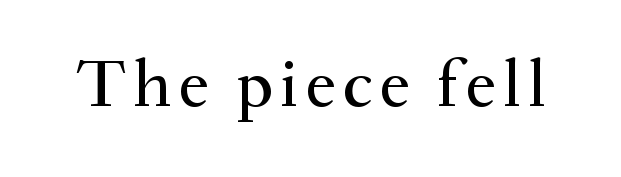
The image shows 68 px serif type, upright; set not underlined; medium stroke contrast and a small x-height.
